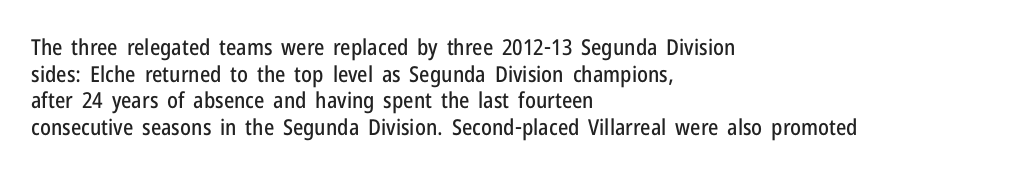
Q: Is the text italic (slanted)? A: No, it is upright.
Q: Is the text underlined? A: No.
Q: How is the paragraph aligned? A: Left-aligned.
Q: Is the spacing between letters normal or unusually wide? A: Normal.
